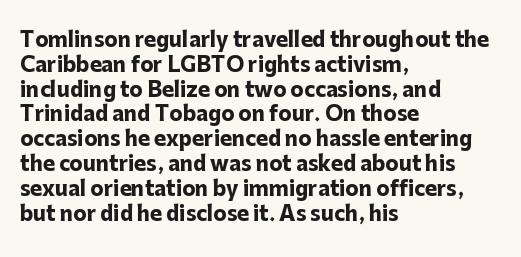
Line starts are locked; line ends wander. Tracking value appears to be zero — textbook default spacing. Style check: upright. Rule under the text: the space is simply empty. Heavy-handed strokes throughout: this text is bold.
